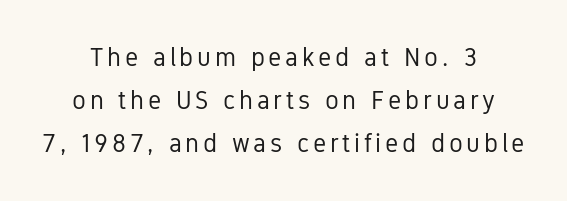
Caption: multi-line text, centered on the measure. Glance below the letters and you will spot only blank space. Baseline-to-baseline distance is the conventional proportion of letter height. Weight: regular or lighter. Does the lettering tilt? It doesn't — this is upright.
